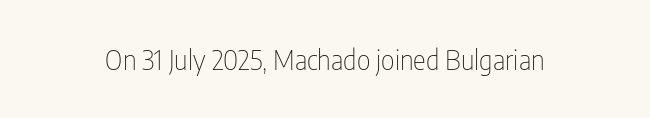
The image shows 27 px text type, upright; set normal letter spacing, not underlined.
